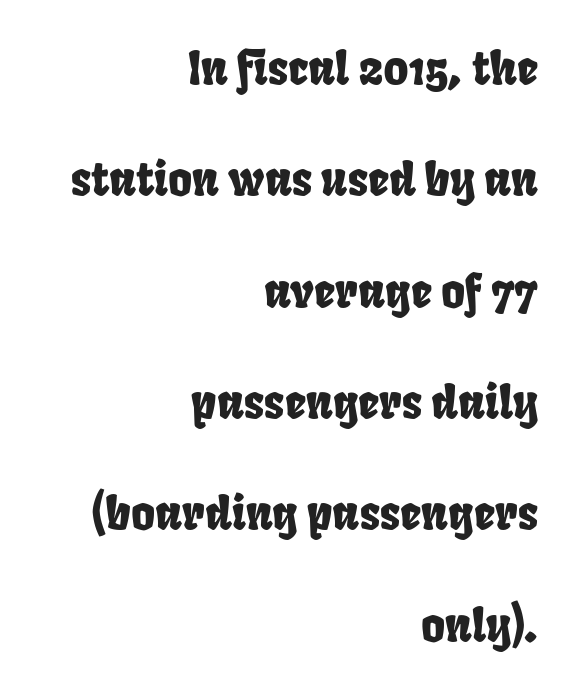
Check the space under the baseline: it is left empty. Successive baselines arrive slowly, with a big drop between each. The face used here is proportionally spaced, like ordinary book or web type. Is the block centered? No — it sits flush against the right margin.
